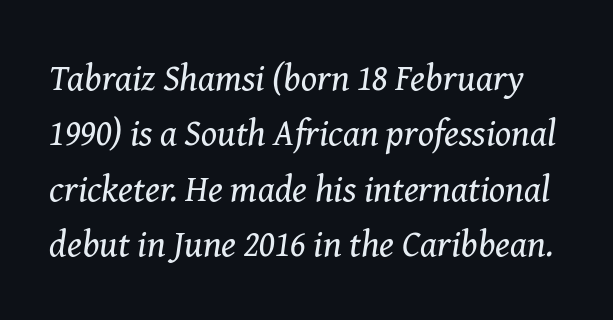
The image shows 37 px regular-weight serif type, italic (leaning right); set normal line spacing (1.5x), normal letter spacing, not underlined; medium stroke contrast and a medium x-height.
